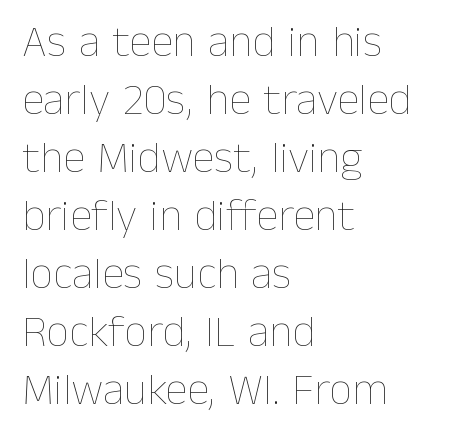
{"italic": "no", "bold": "no", "weight": "thin", "width": "normal", "stroke_contrast": "low", "x_height": "medium", "monospaced": "no", "underline": "no", "align": "left", "line_spacing": "normal", "line_spacing_ratio": 1.29, "letter_spacing": "normal", "letter_spacing_em": 0.0, "glyph_px": 45}
